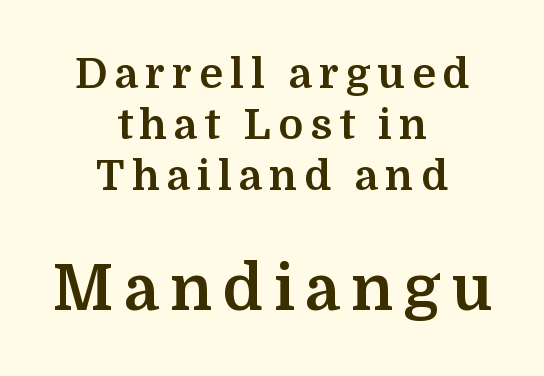
Q: Is the text bold? A: Yes.
Q: Is the text italic (slanted)? A: No, it is upright.
Q: Is the typeface a serif or a sans-serif typeface? A: Serif.
Q: Is the text underlined? A: No.
Q: How is the paragraph aligned? A: Centered.
Q: Which block of text is set in a larger size, the first (top) or the second (bottom)? A: The second (bottom) one.
Q: Width (condensed, normal, or wide)? A: Normal.
Q: Stroke contrast? A: Medium.
Q: x-height? A: Medium.
Q: Monospaced? A: No.
